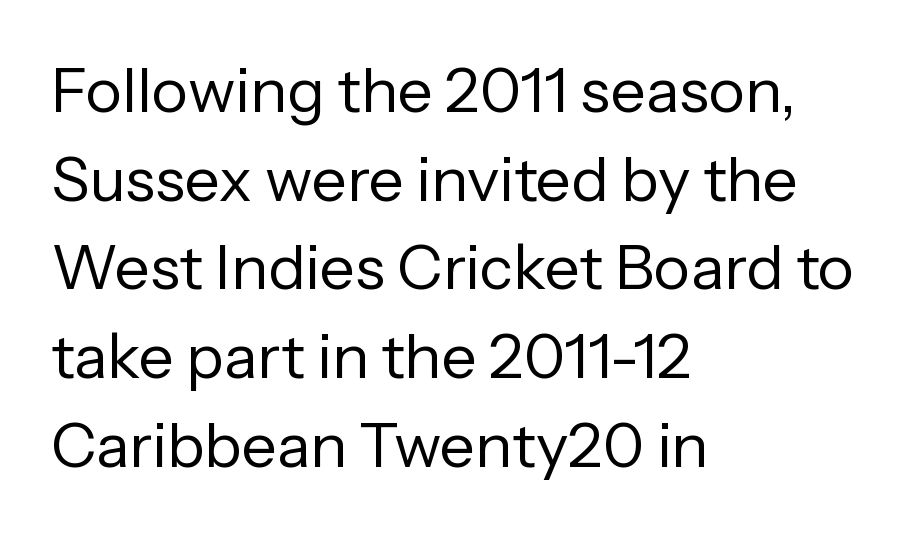
{"serif": "no", "italic": "no", "bold": "no", "weight": "regular", "width": "normal", "stroke_contrast": "low", "x_height": "medium", "monospaced": "no", "underline": "no", "align": "left", "line_spacing": "normal", "line_spacing_ratio": 1.43, "letter_spacing": "normal", "letter_spacing_em": 0.0, "glyph_px": 62}
